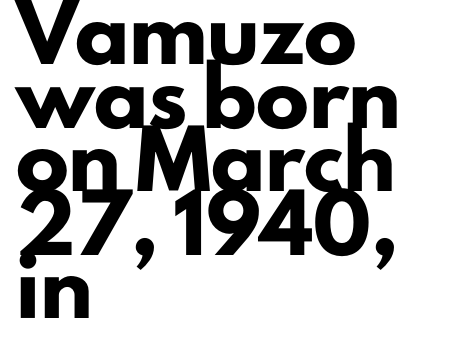
{"serif": "no", "italic": "no", "bold": "yes", "weight": "heavy", "width": "normal", "stroke_contrast": "low", "x_height": "small", "monospaced": "no", "underline": "no", "align": "left", "line_spacing_ratio": 1.2, "letter_spacing": "normal", "letter_spacing_em": 0.0, "glyph_px": 53}
